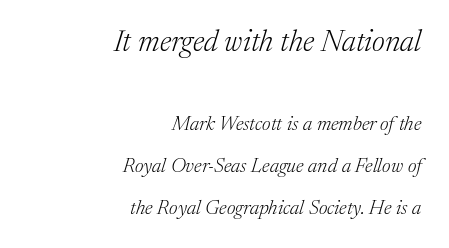
Leading: increased. A flush-right, rag-left setting is used for this passage. Compare the two chunks: the upper has the greater cap height. Clear beneath every line of the passage.
